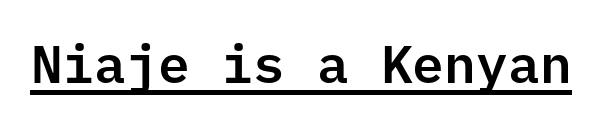
{"serif": "no", "italic": "no", "width": "normal", "stroke_contrast": "low", "x_height": "medium", "underline": "yes", "letter_spacing": "normal", "letter_spacing_em": 0.0, "glyph_px": 53}
